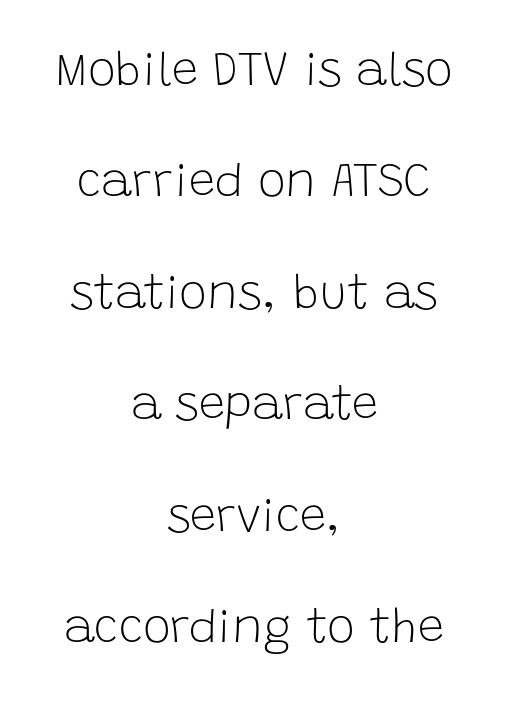
The image shows 47 px light sans-serif type, upright; set centered, loose line spacing (2.37x), normal letter spacing, not underlined; low stroke contrast and a large x-height.
